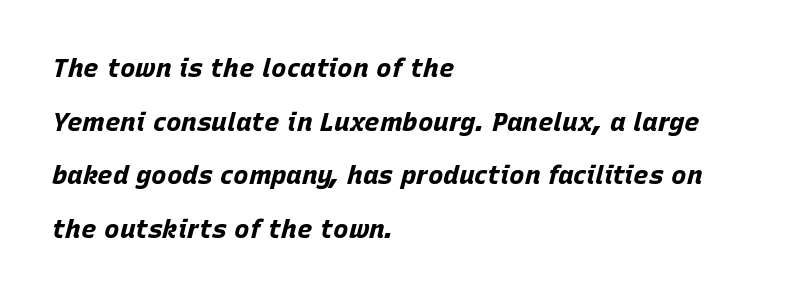
{"italic": "yes", "lean": "right", "slant_degrees": 15, "bold": "yes", "underline": "no", "align": "left", "line_spacing": "loose", "line_spacing_ratio": 2.06, "letter_spacing": "normal", "letter_spacing_em": 0.0, "glyph_px": 26}
